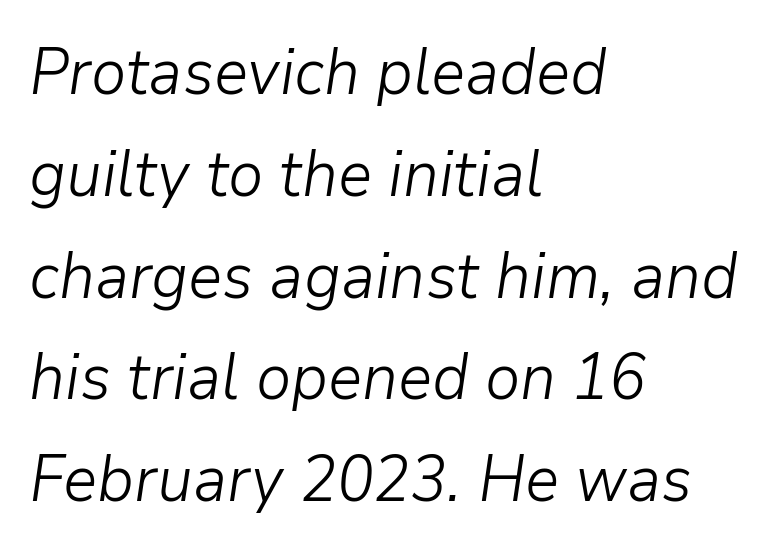
The image shows 64 px light type, italic (leaning right); set left-aligned, normal line spacing (1.59x), normal letter spacing, not underlined; low stroke contrast and a medium x-height.
